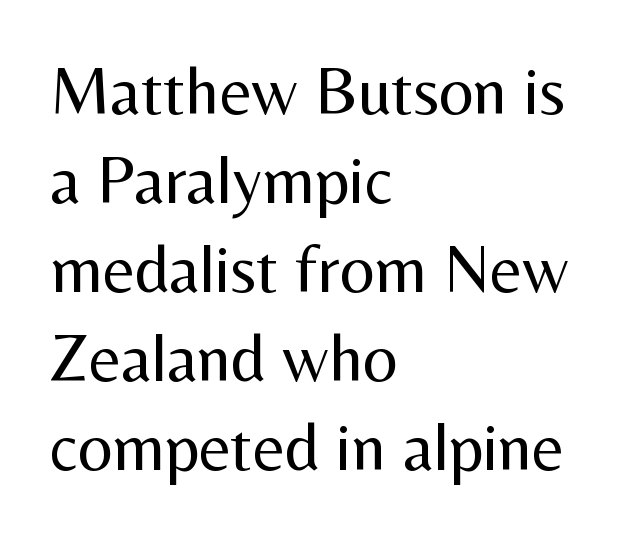
A quiet, ordinary-to-light weight characterises the typeface. The space between consecutive lines is moderate. The type family on display is of the sans-serif kind. Proportional: the letters do not fall into vertical columns. The gaps between neighbouring characters are ordinary and unremarkable. The letters stand upright; this is a roman face.
